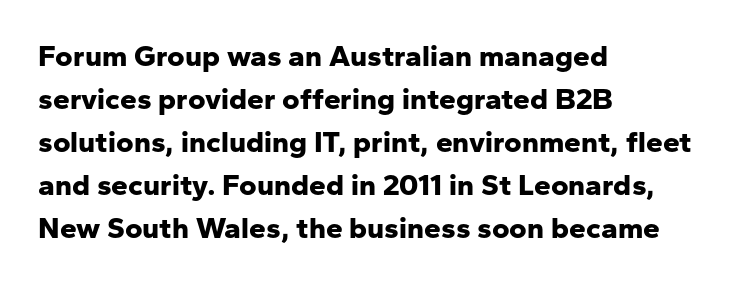
Q: Is the text bold? A: Yes.
Q: Is the text italic (slanted)? A: No, it is upright.
Q: Is the typeface a serif or a sans-serif typeface? A: Sans-serif.
Q: Is the text underlined? A: No.
Q: How is the paragraph aligned? A: Left-aligned.
Q: Is the spacing between letters normal or unusually wide? A: Normal.
Q: Is the spacing between lines tight, normal or loose? A: Normal.
Q: Width (condensed, normal, or wide)? A: Normal.
Q: Stroke contrast? A: Low.
Q: x-height? A: Medium.
Q: Monospaced? A: No.
